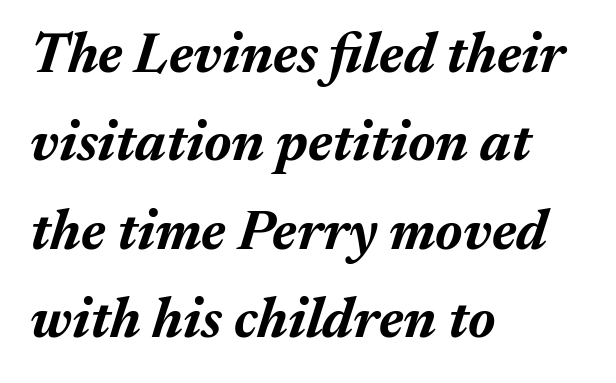
Q: Is the text bold? A: Yes.
Q: Is the text italic (slanted)? A: Yes, it leans right by about 17 degrees.
Q: Is the text underlined? A: No.
Q: How is the paragraph aligned? A: Left-aligned.
Q: Is the spacing between letters normal or unusually wide? A: Normal.
Q: Is the spacing between lines tight, normal or loose? A: Normal.
Q: Width (condensed, normal, or wide)? A: Normal.
Q: Stroke contrast? A: Medium.
Q: x-height? A: Medium.
Q: Monospaced? A: No.
